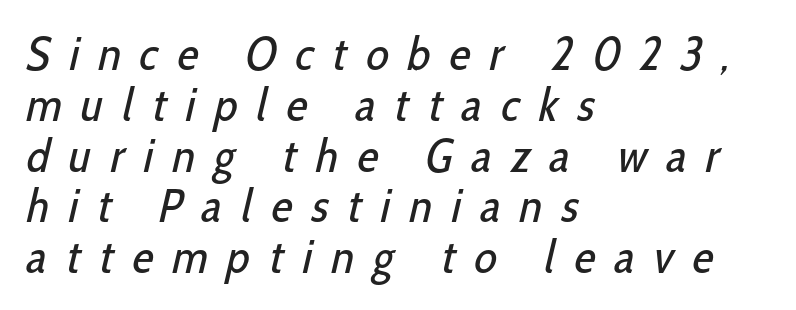
Does the leading feel generous? Not at all — it's pinched. A typesetter would call this proportional, since set widths differ per character. Inter-character spacing is expanded well beyond the font's built-in metrics. Layout note: lines flush left. What kind of face is this? One without serifs — a sans.
